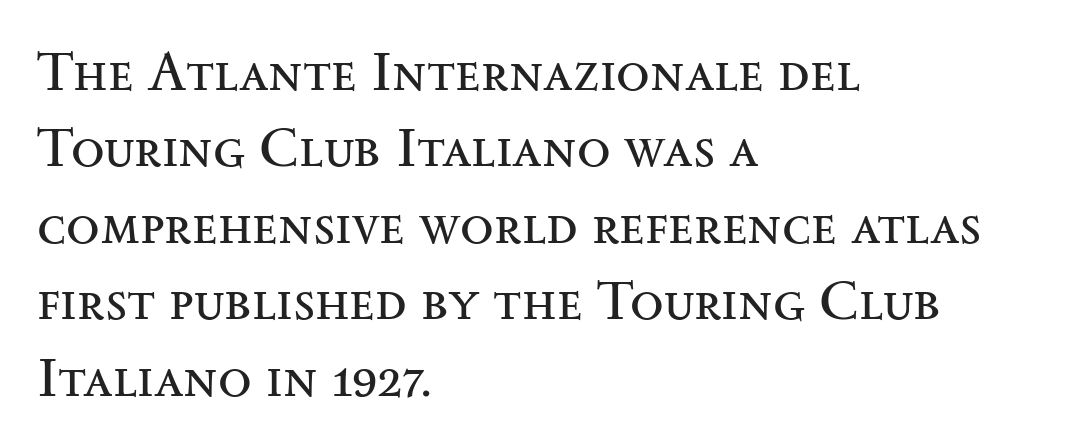
The image shows 55 px regular-weight, wide serif type, upright; set left-aligned, normal line spacing (1.39x), normal letter spacing, not underlined; medium stroke contrast and a small x-height.
